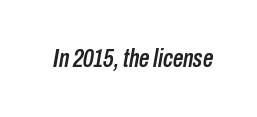
The image shows 26 px text type, italic (leaning right); set normal letter spacing, not underlined.
